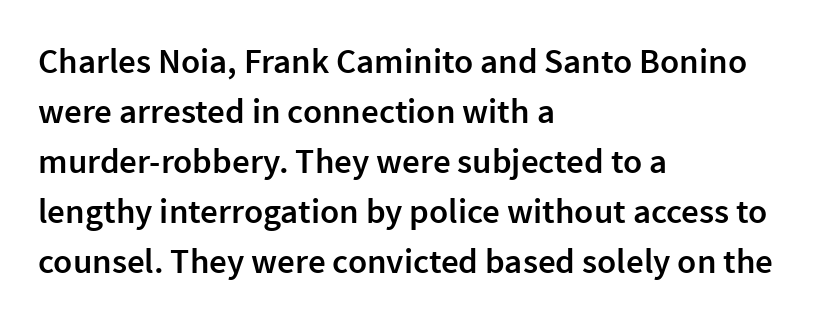
The image shows 35 px semibold sans-serif type, upright; set left-aligned, normal line spacing (1.43x), normal letter spacing, not underlined; low stroke contrast and a medium x-height.
